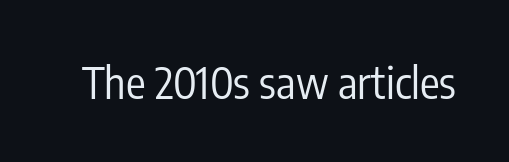
The image shows 44 px regular-weight, condensed sans-serif type, upright; set normal letter spacing, not underlined; low stroke contrast and a medium x-height.
